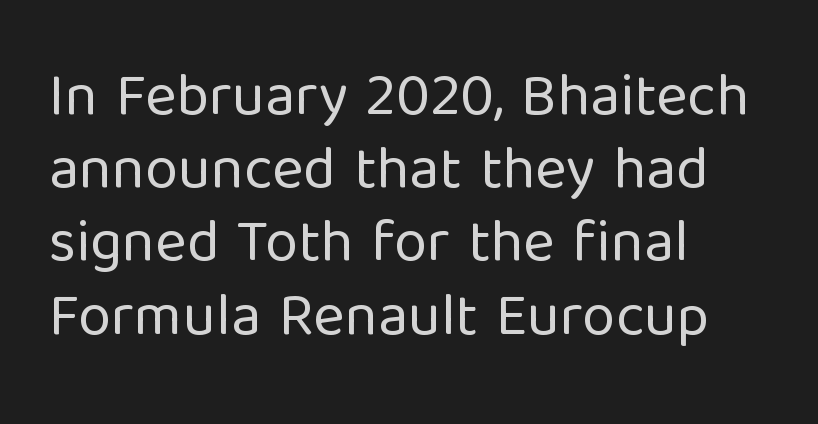
{"serif": "no", "italic": "no", "bold": "no", "weight": "regular", "width": "normal", "stroke_contrast": "low", "x_height": "medium", "monospaced": "no", "underline": "no", "align": "left", "line_spacing_ratio": 1.22, "letter_spacing": "normal", "letter_spacing_em": 0.0, "glyph_px": 60}
